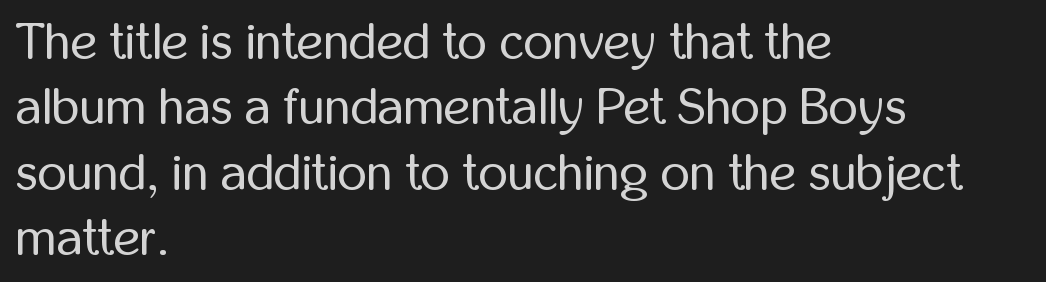
The designer went with a sans here, leaving each stem footless. When letters stand straight like this, we call the style roman or upright. The font sits on the lighter half of the weight spectrum, regular included. The foot of each line stays bare and open. Regular leading.
